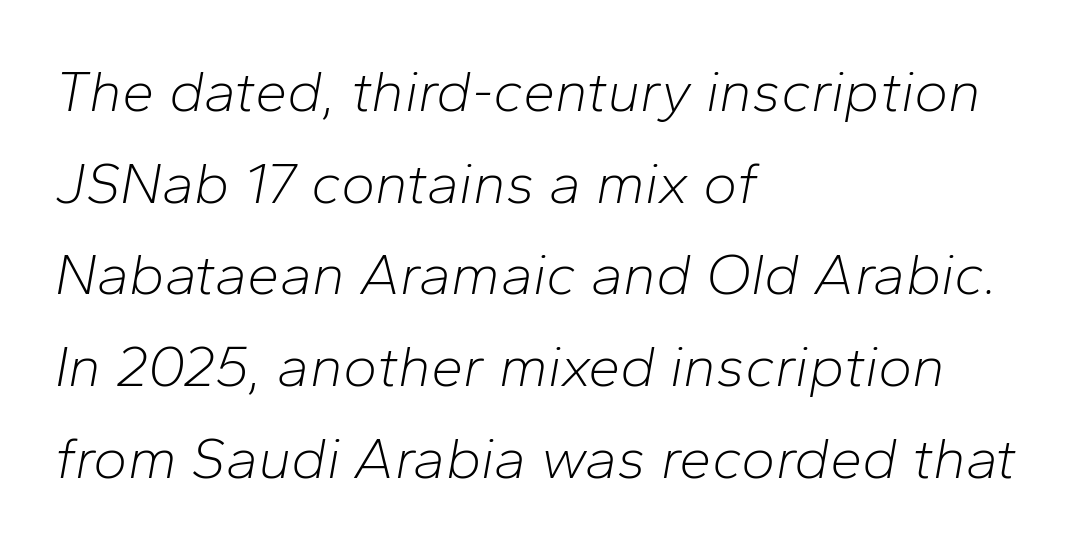
Posture: slanted. Spacing verdict: proportional, widths tailored to each character. A typesetter would call this zero additional tracking. What's the leading like? Ordinary, nothing unusual. Bold? No — there's no thickening of the strokes.
